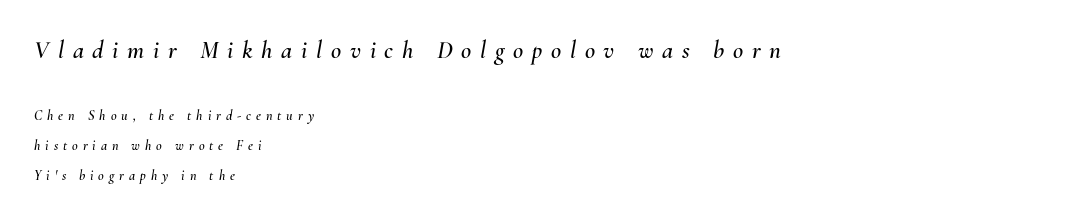
{"italic": "yes", "lean": "right", "slant_degrees": 10, "underline": "no", "align": "left", "line_spacing": "loose", "line_spacing_ratio": 2.13, "letter_spacing": "wide", "letter_spacing_em": 0.35, "larger_block": "first", "size_ratio": 1.79, "glyph_px": 25}
